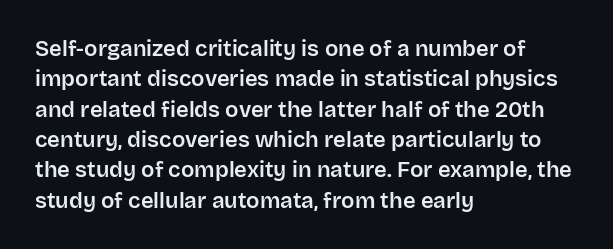
{"italic": "no", "underline": "no", "align": "left", "line_spacing": "normal", "line_spacing_ratio": 1.38, "letter_spacing": "normal", "letter_spacing_em": 0.0, "glyph_px": 22}
